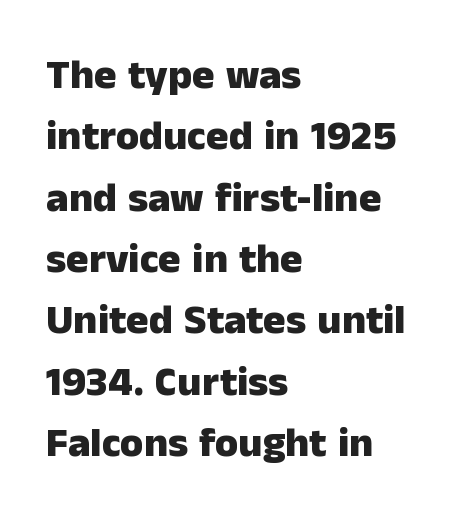
The image shows 42 px heavy sans-serif type, upright; set left-aligned, normal line spacing (1.46x), normal letter spacing, not underlined; low stroke contrast and a medium x-height.
